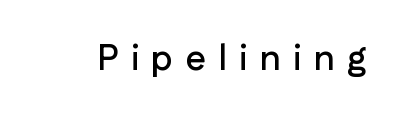
{"serif": "no", "italic": "no", "width": "normal", "stroke_contrast": "low", "x_height": "medium", "monospaced": "no", "underline": "no", "letter_spacing": "wide", "letter_spacing_em": 0.34, "glyph_px": 36}
